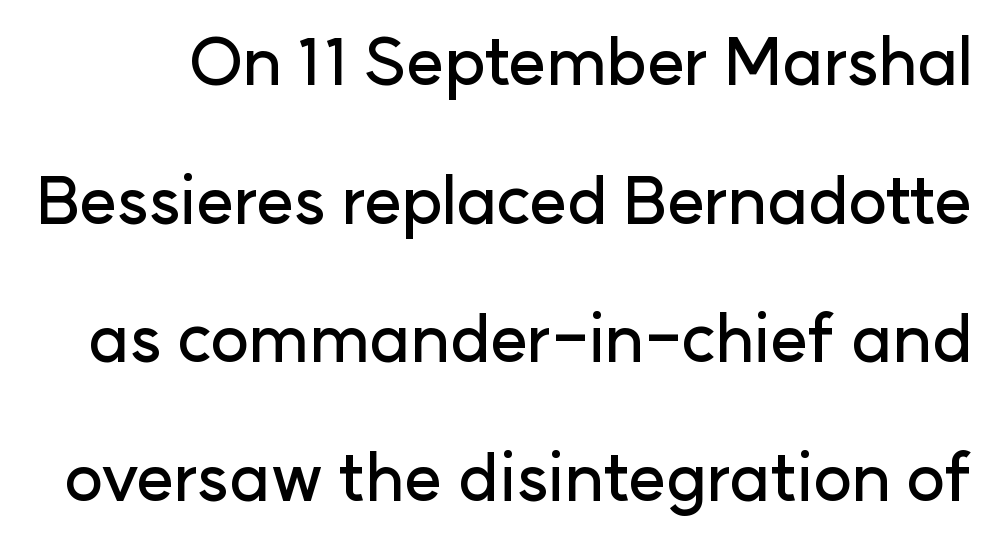
Q: Is the text italic (slanted)? A: No, it is upright.
Q: Is the typeface a serif or a sans-serif typeface? A: Sans-serif.
Q: Is the text underlined? A: No.
Q: Is the spacing between letters normal or unusually wide? A: Normal.
Q: Is the spacing between lines tight, normal or loose? A: Loose.
Q: Width (condensed, normal, or wide)? A: Normal.
Q: Stroke contrast? A: Low.
Q: x-height? A: Medium.
Q: Monospaced? A: No.
